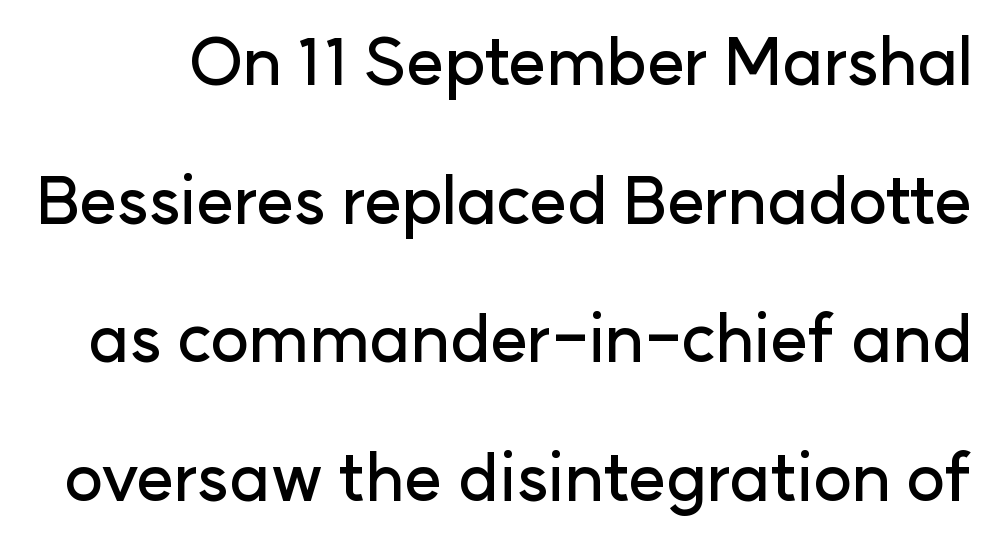
{"serif": "no", "italic": "no", "width": "normal", "stroke_contrast": "low", "x_height": "medium", "monospaced": "no", "underline": "no", "line_spacing": "loose", "line_spacing_ratio": 2.1, "letter_spacing": "normal", "letter_spacing_em": 0.0, "glyph_px": 66}
